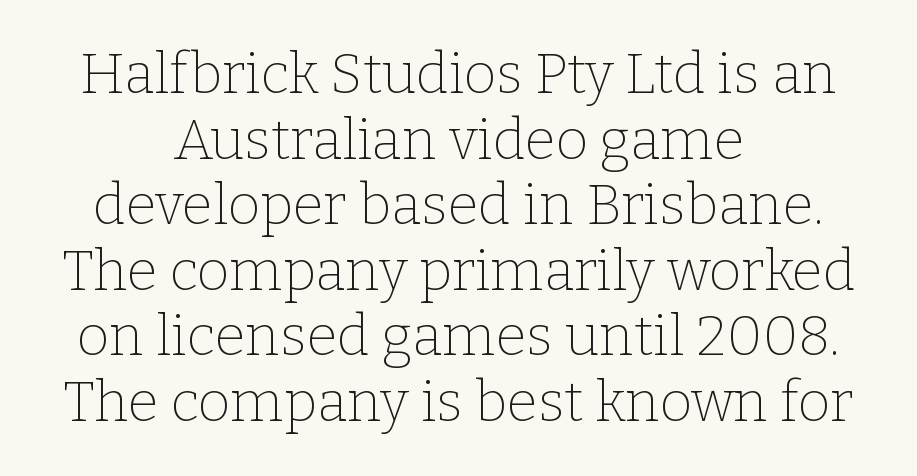
Q: Is the text bold? A: No.
Q: Is the text italic (slanted)? A: No, it is upright.
Q: Is the typeface a serif or a sans-serif typeface? A: Serif.
Q: Is the text underlined? A: No.
Q: How is the paragraph aligned? A: Centered.
Q: Is the spacing between letters normal or unusually wide? A: Normal.
Q: Width (condensed, normal, or wide)? A: Normal.
Q: Stroke contrast? A: Low.
Q: x-height? A: Medium.
Q: Monospaced? A: No.
